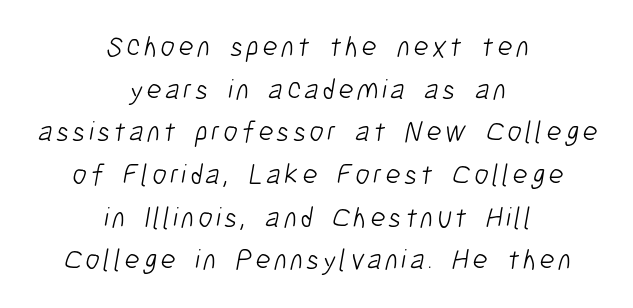
{"serif": "no", "bold": "no", "weight": "light", "width": "condensed", "stroke_contrast": "low", "x_height": "medium", "monospaced": "no", "underline": "no", "align": "center", "line_spacing": "normal", "line_spacing_ratio": 1.47, "glyph_px": 29}
